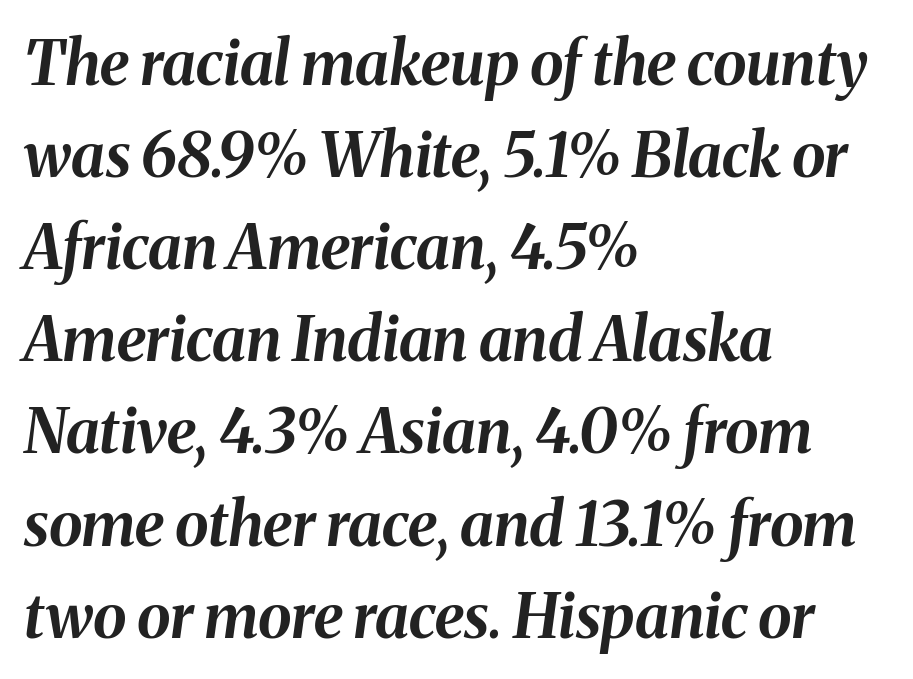
The image shows 61 px bold type, italic (leaning right); set left-aligned, normal line spacing (1.51x), normal letter spacing, not underlined; medium stroke contrast and a medium x-height.
